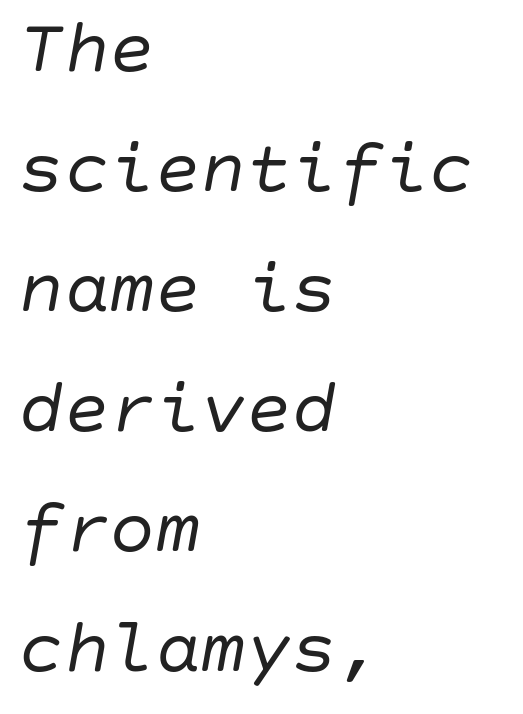
No extra tracking has been applied to these lines. Decoration check: the copy has no underline. Weight: not bold — regular or lighter. Each line starts at the same left margin while the right side varies. Yep, that's italic — everything's leaning.
